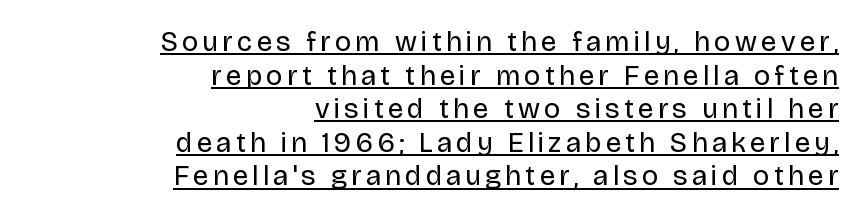
Q: Is the text bold? A: No.
Q: Is the text italic (slanted)? A: No, it is upright.
Q: Is the typeface a serif or a sans-serif typeface? A: Sans-serif.
Q: Is the text underlined? A: Yes.
Q: How is the paragraph aligned? A: Right-aligned.
Q: Width (condensed, normal, or wide)? A: Normal.
Q: Stroke contrast? A: Low.
Q: x-height? A: Large.
Q: Monospaced? A: No.
